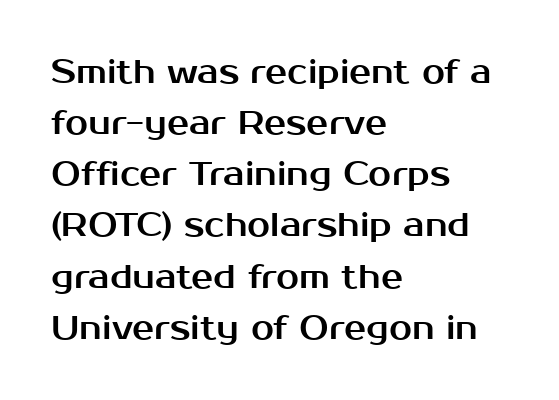
{"serif": "no", "italic": "no", "width": "normal", "stroke_contrast": "medium", "x_height": "medium", "monospaced": "no", "underline": "no", "align": "left", "line_spacing": "normal", "line_spacing_ratio": 1.55, "letter_spacing": "normal", "letter_spacing_em": 0.0, "glyph_px": 33}
